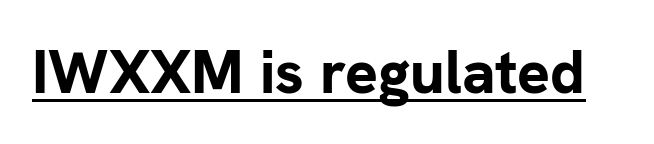
Q: Is the text bold? A: Yes.
Q: Is the text italic (slanted)? A: No, it is upright.
Q: Is the typeface a serif or a sans-serif typeface? A: Sans-serif.
Q: Is the text underlined? A: Yes.
Q: Is the spacing between letters normal or unusually wide? A: Normal.
Q: Width (condensed, normal, or wide)? A: Normal.
Q: Stroke contrast? A: Low.
Q: x-height? A: Medium.
Q: Monospaced? A: No.
